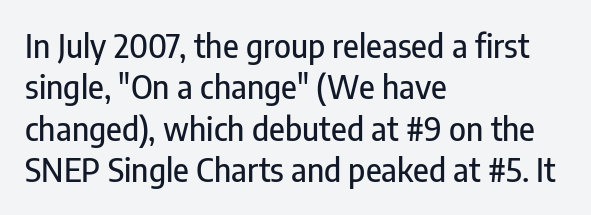
The image shows 32 px condensed sans-serif type, upright; set left-aligned, normal line spacing (1.29x), normal letter spacing, not underlined; low stroke contrast and a medium x-height.
